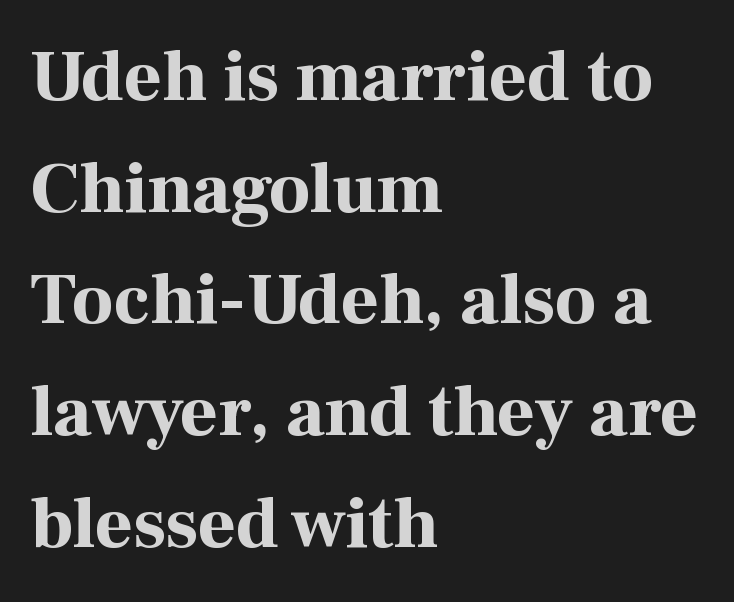
Q: Is the text bold? A: Yes.
Q: Is the text italic (slanted)? A: No, it is upright.
Q: Is the typeface a serif or a sans-serif typeface? A: Serif.
Q: Is the text underlined? A: No.
Q: How is the paragraph aligned? A: Left-aligned.
Q: Is the spacing between letters normal or unusually wide? A: Normal.
Q: Is the spacing between lines tight, normal or loose? A: Normal.
Q: Width (condensed, normal, or wide)? A: Normal.
Q: Stroke contrast? A: High.
Q: x-height? A: Medium.
Q: Monospaced? A: No.
